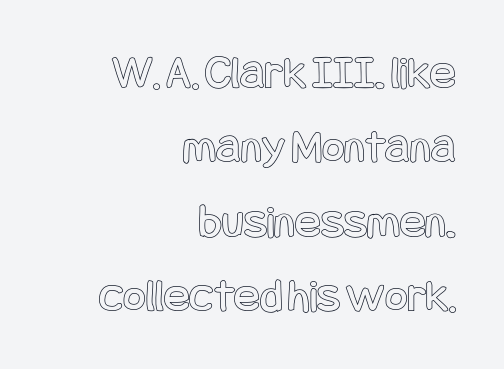
The image shows 48 px condensed type, upright; set right-aligned, normal line spacing (1.55x), normal letter spacing, not underlined; a large x-height.
